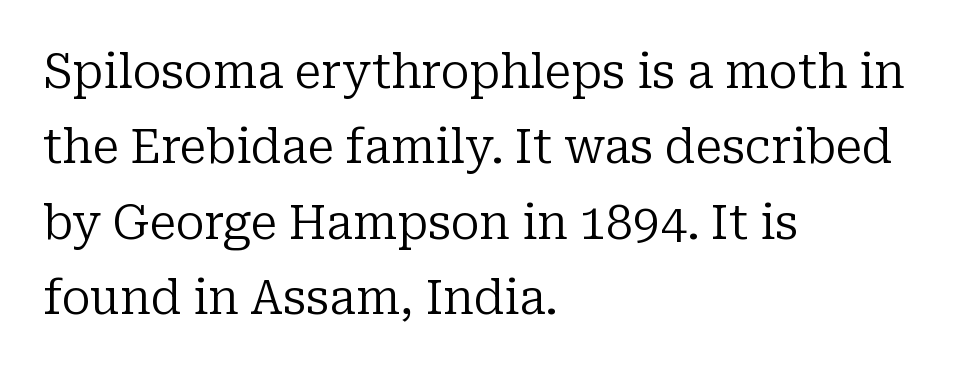
Does the copy run flush right? No — it runs flush left. Spacing verdict: proportional, widths tailored to each character. In terms of posture, this sample is upright. Does extra space separate the letters? No, they use regular spacing.
